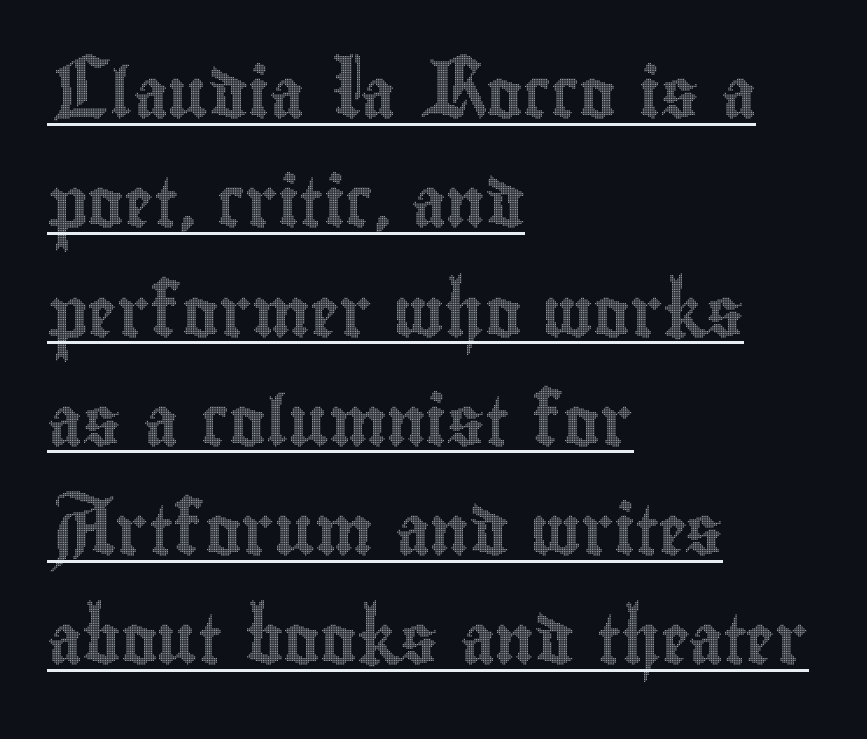
Q: Is the text italic (slanted)? A: No, it is upright.
Q: Is the text underlined? A: Yes.
Q: How is the paragraph aligned? A: Left-aligned.
Q: Is the spacing between letters normal or unusually wide? A: Normal.
Q: Is the spacing between lines tight, normal or loose? A: Loose.
Q: Width (condensed, normal, or wide)? A: Condensed.
Q: x-height? A: Small.
Q: Monospaced? A: No.
